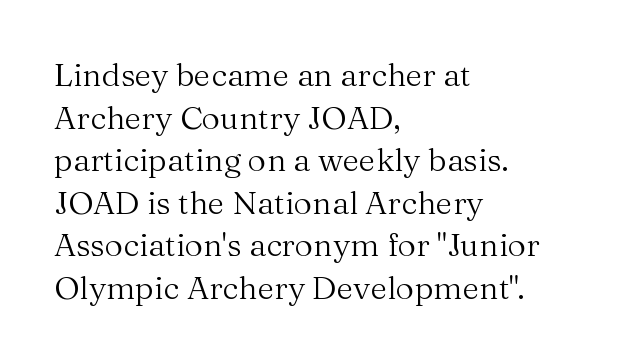
The image shows 32 px regular-weight serif type, upright; set left-aligned, normal line spacing (1.33x), normal letter spacing, not underlined; medium stroke contrast and a medium x-height.
